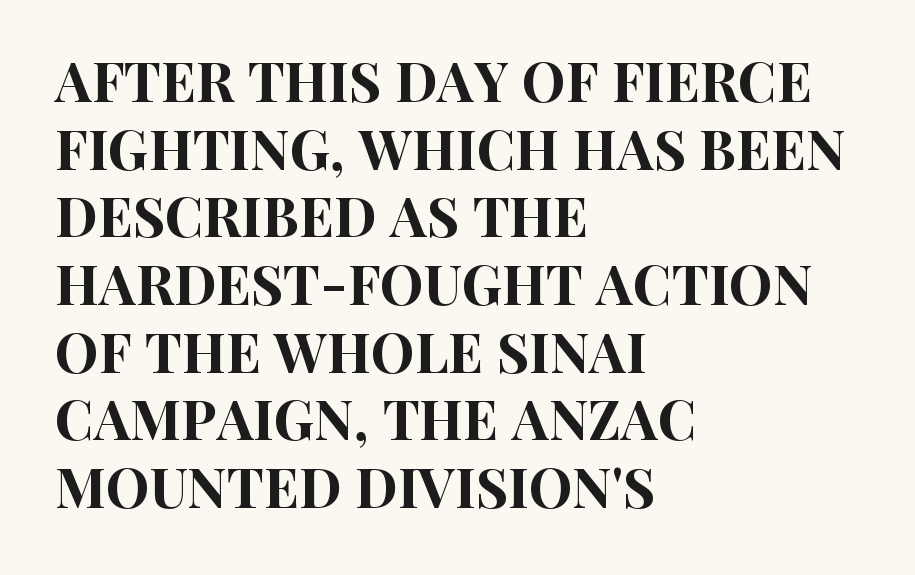
The image shows 55 px condensed sans-serif type, upright; set left-aligned, line spacing 1.23x, normal letter spacing, not underlined; high stroke contrast and a large x-height.
